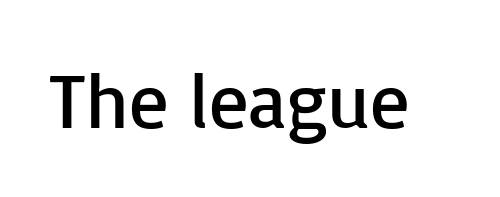
The image shows 78 px regular-weight sans-serif type, upright; set normal letter spacing, not underlined; low stroke contrast and a medium x-height.
